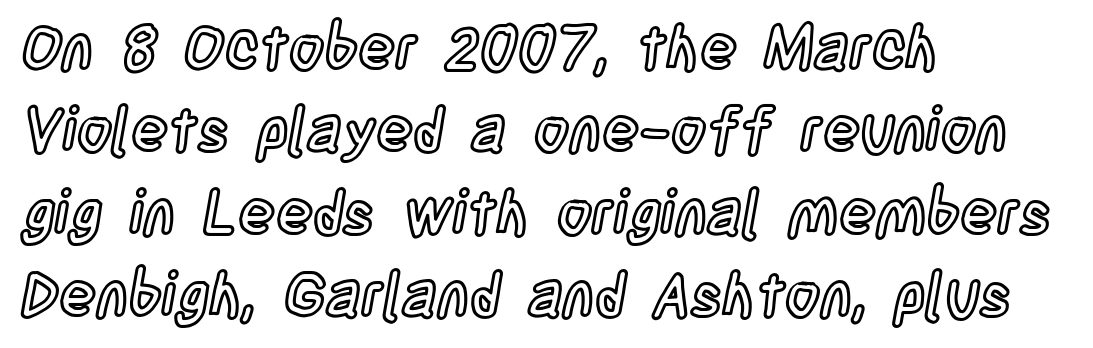
The foot of each line stays bare and open. The rendering uses natural spacing where letterforms have individual widths. These lines keep a tight, regular rhythm from letter to letter. Every row of glyphs begins at an identical x-position on the left.
